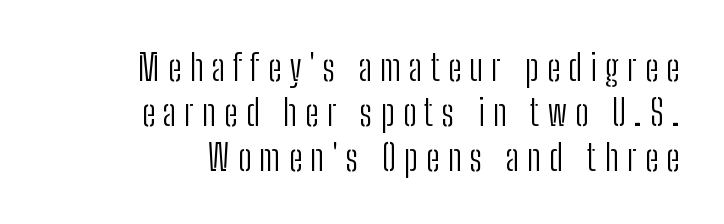
Q: Is the text bold? A: No.
Q: Is the text italic (slanted)? A: No, it is upright.
Q: Is the typeface a serif or a sans-serif typeface? A: Sans-serif.
Q: Is the text underlined? A: No.
Q: How is the paragraph aligned? A: Right-aligned.
Q: Is the spacing between letters normal or unusually wide? A: Unusually wide.
Q: Is the spacing between lines tight, normal or loose? A: Normal.
Q: Width (condensed, normal, or wide)? A: Condensed.
Q: Stroke contrast? A: Low.
Q: x-height? A: Medium.
Q: Monospaced? A: No.
